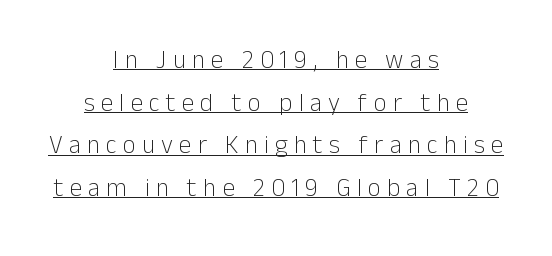
{"italic": "no", "bold": "no", "underline": "yes", "align": "center", "line_spacing_ratio": 1.71, "letter_spacing": "wide", "letter_spacing_em": 0.25, "glyph_px": 25}
